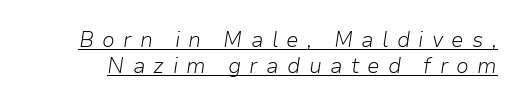
{"italic": "yes", "lean": "right", "slant_degrees": 9, "bold": "no", "underline": "yes", "line_spacing": "normal", "line_spacing_ratio": 1.26, "letter_spacing": "wide", "letter_spacing_em": 0.39, "glyph_px": 21}
